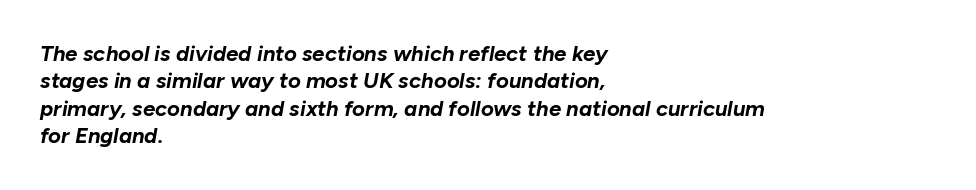
The image shows 22 px bold type, italic (leaning right); set left-aligned, normal line spacing (1.25x), normal letter spacing, not underlined.
